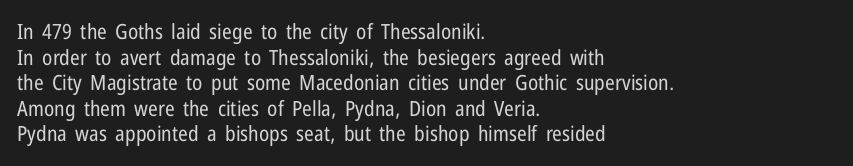
Q: Is the text bold? A: No.
Q: Is the text italic (slanted)? A: No, it is upright.
Q: Is the text underlined? A: No.
Q: How is the paragraph aligned? A: Left-aligned.
Q: Is the spacing between letters normal or unusually wide? A: Normal.
